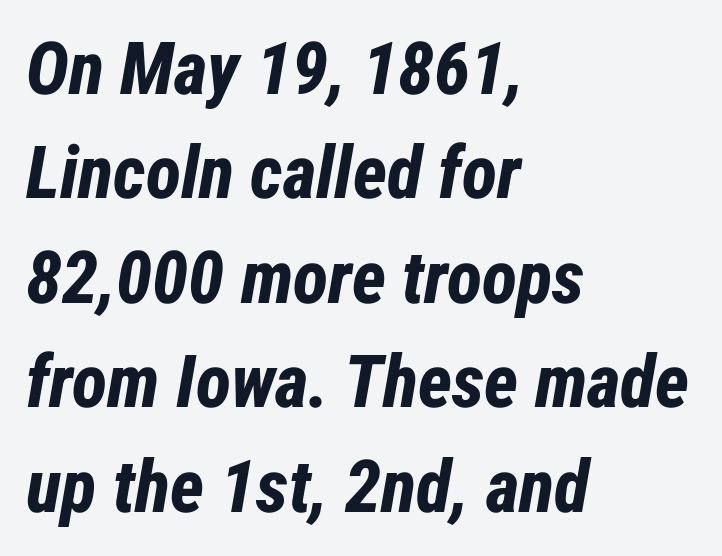
The rendering uses natural spacing where letterforms have individual widths. Does the weight exceed regular? Yes, all the way to bold. Alignment: flush left. The glyphs are unaccompanied by any horizontal stroke below them.
